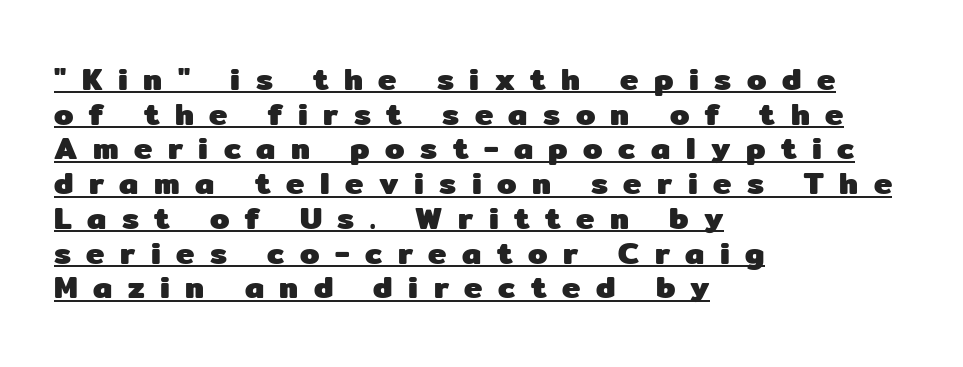
Typographic density is high because the face is bold. Students, observe the line beneath the letters — that is underlining. These lines huddle together more closely than default settings would place them. No italicization has been applied; the sample stays upright.
